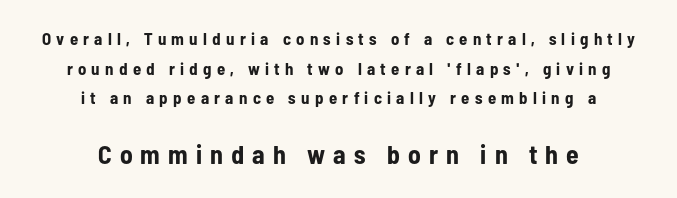
Q: Is the text bold? A: Yes.
Q: Is the text italic (slanted)? A: No, it is upright.
Q: Is the text underlined? A: No.
Q: How is the paragraph aligned? A: Centered.
Q: Is the spacing between letters normal or unusually wide? A: Unusually wide.
Q: Which block of text is set in a larger size, the first (top) or the second (bottom)? A: The second (bottom) one.
